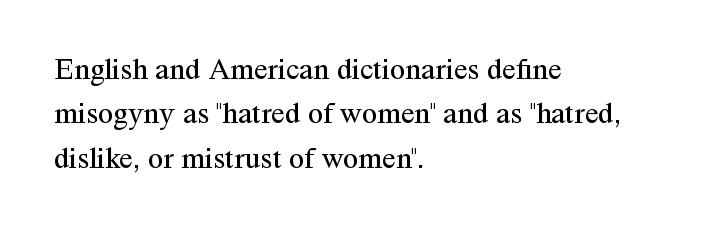
{"serif": "yes", "italic": "no", "bold": "no", "weight": "regular", "width": "normal", "stroke_contrast": "medium", "x_height": "medium", "monospaced": "no", "underline": "no", "align": "left", "line_spacing": "normal", "line_spacing_ratio": 1.43, "letter_spacing": "normal", "letter_spacing_em": 0.0, "glyph_px": 31}
